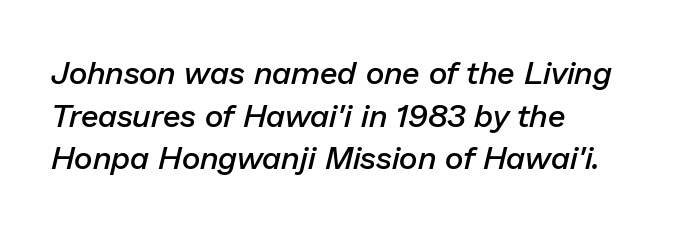
The image shows 32 px semibold type, italic (leaning right); set left-aligned, normal line spacing (1.33x), normal letter spacing, not underlined; low stroke contrast and a medium x-height.
